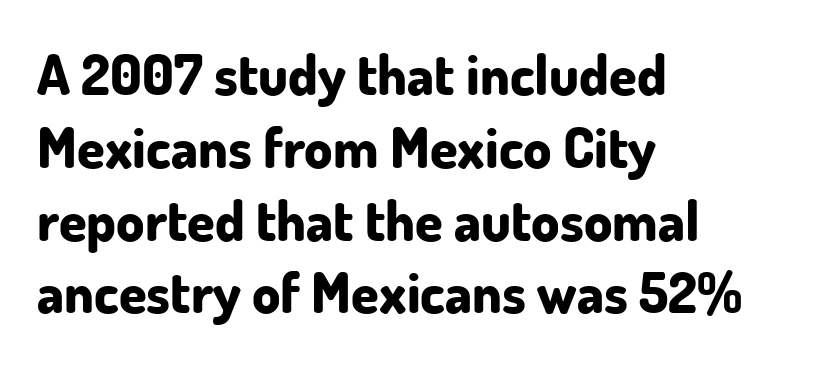
{"serif": "no", "italic": "no", "bold": "yes", "weight": "bold", "width": "normal", "stroke_contrast": "low", "x_height": "small", "monospaced": "no", "underline": "no", "align": "left", "line_spacing": "normal", "line_spacing_ratio": 1.3, "letter_spacing": "normal", "letter_spacing_em": 0.0, "glyph_px": 56}
